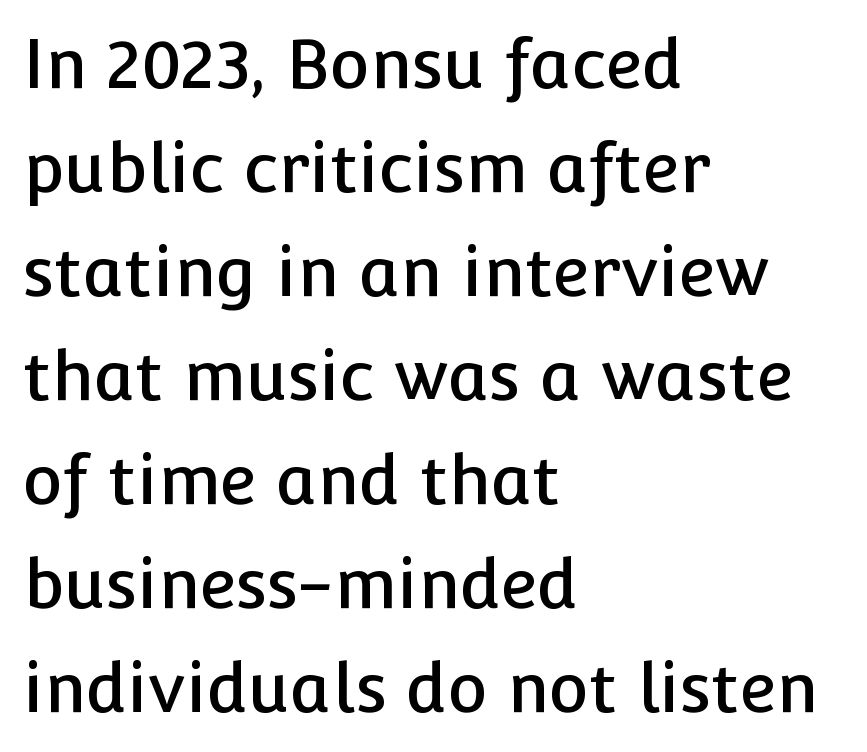
Is this a fixed-width face? No — the glyphs have proportional, varying widths. The lines sit at an ordinary, default distance from one another. The text block is weighted toward the left margin, trailing off unevenly rightward. Quick note: underline off. In terms of letterform style, serifs are entirely absent. This is the regular roman posture of the typeface.
